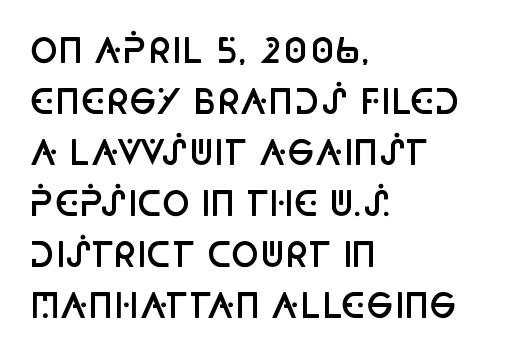
The image shows 34 px semibold, condensed sans-serif type, upright; set left-aligned, normal line spacing (1.5x), normal letter spacing, not underlined; low stroke contrast and a large x-height.
